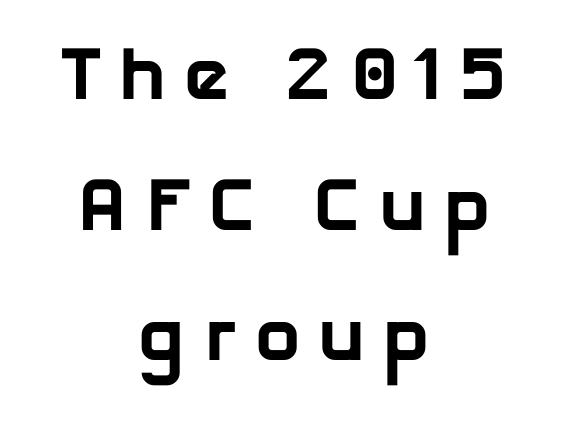
This is sans-serif lettering, the kind often seen on screens and signage. Compared with typical body copy, the letter spacing here is much looser. This rendering features lettering with no underline. A full-strength bold gives these letters their thick strokes. In CSS terms this would be text-align: center. Note the varied advance widths — an 'i' is clearly narrower than an 'm'.
